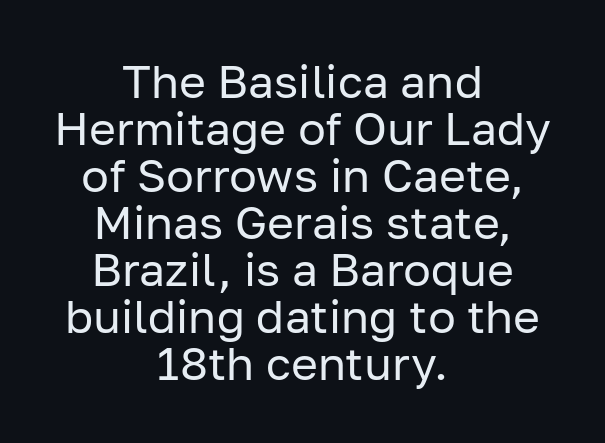
{"serif": "no", "italic": "no", "bold": "no", "weight": "regular", "width": "normal", "stroke_contrast": "low", "x_height": "medium", "monospaced": "no", "underline": "no", "align": "center", "line_spacing": "tight", "line_spacing_ratio": 1.02, "letter_spacing": "normal", "letter_spacing_em": 0.0, "glyph_px": 46}
